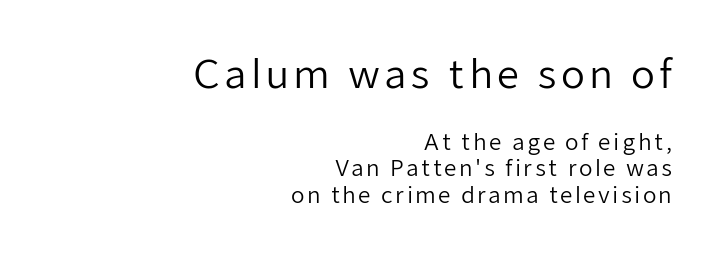
{"serif": "no", "italic": "no", "bold": "no", "weight": "regular", "width": "normal", "stroke_contrast": "low", "x_height": "medium", "monospaced": "no", "underline": "no", "align": "right", "line_spacing_ratio": 1.2, "larger_block": "first", "size_ratio": 1.77, "glyph_px": 39}
